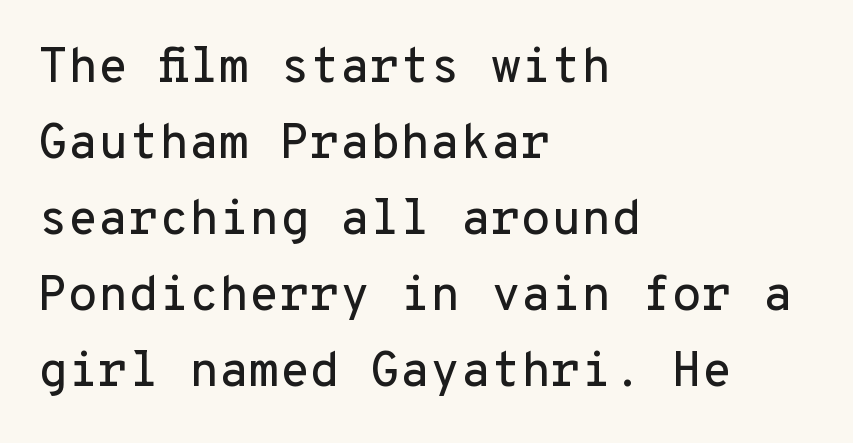
The space directly below the letters is spotless. In CSS terms this would be text-align: left. Letterform terminals end flat and unadorned throughout the passage. The designer left line spacing at the default.
